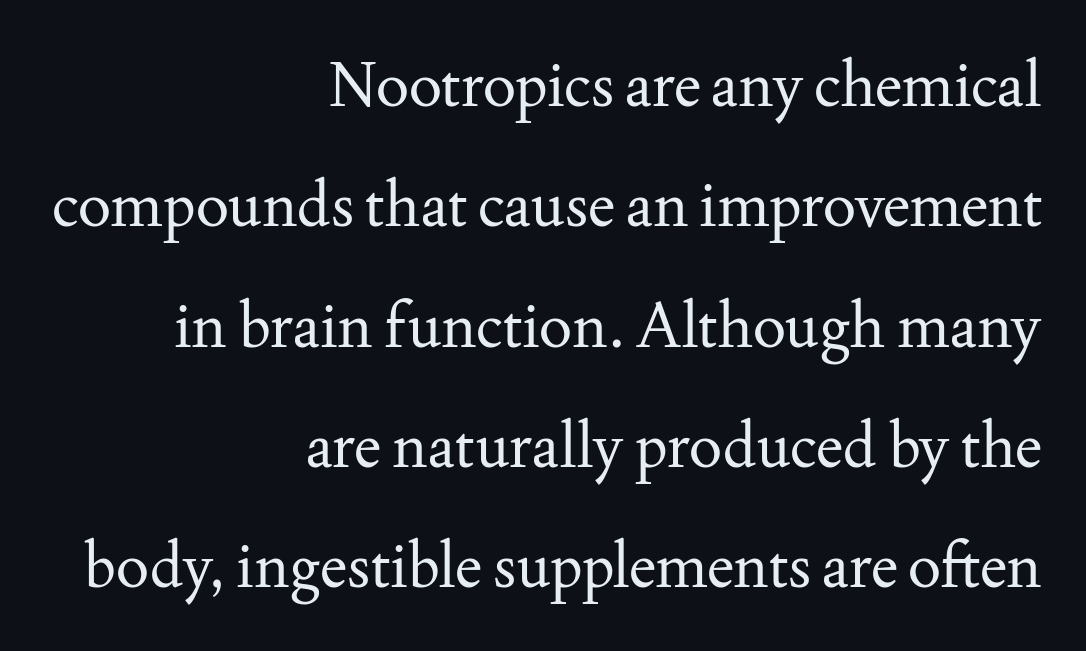
The image shows 62 px regular-weight serif type, upright; set right-aligned, loose line spacing (1.94x), normal letter spacing, not underlined; medium stroke contrast and a small x-height.
